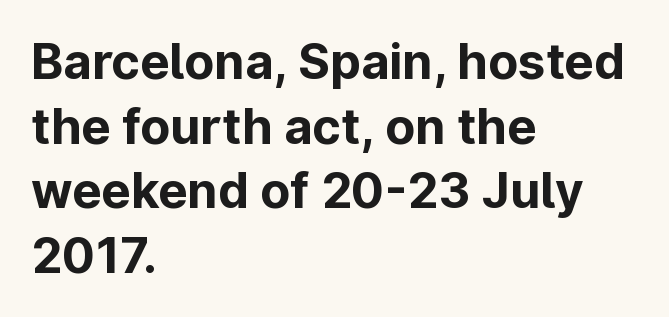
Q: Is the text bold? A: Yes.
Q: Is the text italic (slanted)? A: No, it is upright.
Q: Is the typeface a serif or a sans-serif typeface? A: Sans-serif.
Q: Is the text underlined? A: No.
Q: How is the paragraph aligned? A: Left-aligned.
Q: Is the spacing between letters normal or unusually wide? A: Normal.
Q: Is the spacing between lines tight, normal or loose? A: Normal.
Q: Width (condensed, normal, or wide)? A: Normal.
Q: Stroke contrast? A: Low.
Q: x-height? A: Medium.
Q: Monospaced? A: No.
